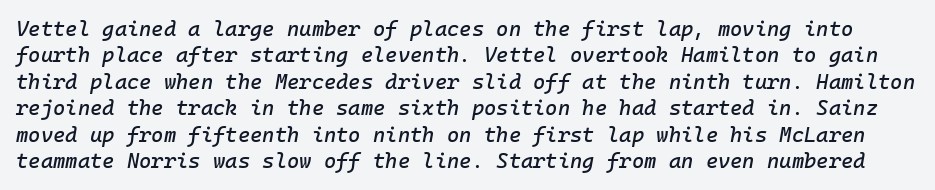
Q: Is the text italic (slanted)? A: Yes, it leans right by about 10 degrees.
Q: Is the text underlined? A: No.
Q: Is the spacing between letters normal or unusually wide? A: Normal.
Q: Is the spacing between lines tight, normal or loose? A: Normal.
